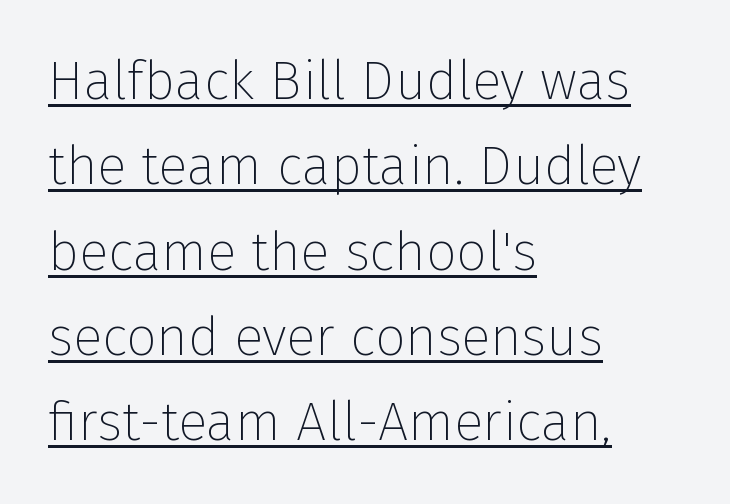
A typographer would call this underscored text. The rendering keeps characters at their native spacing. All the whitespace from short lines collects on the right. Vertical spacing — default.
